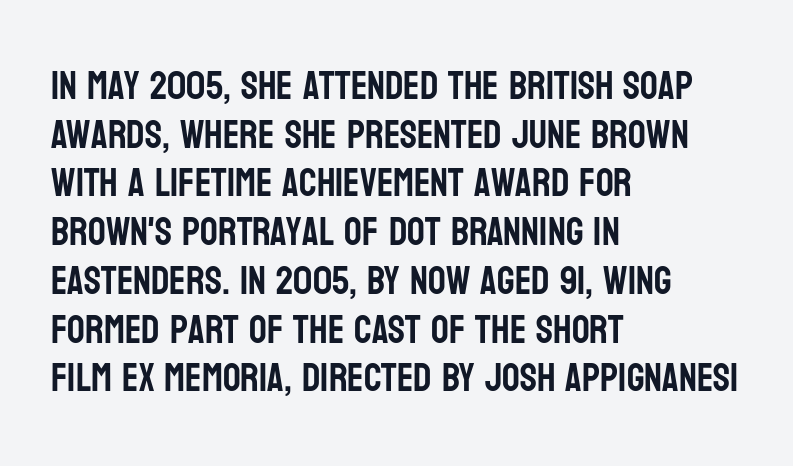
Q: Is the text italic (slanted)? A: No, it is upright.
Q: Is the typeface a serif or a sans-serif typeface? A: Sans-serif.
Q: Is the text underlined? A: No.
Q: How is the paragraph aligned? A: Left-aligned.
Q: Is the spacing between letters normal or unusually wide? A: Normal.
Q: Is the spacing between lines tight, normal or loose? A: Normal.
Q: Width (condensed, normal, or wide)? A: Condensed.
Q: Stroke contrast? A: Low.
Q: x-height? A: Large.
Q: Monospaced? A: No.
